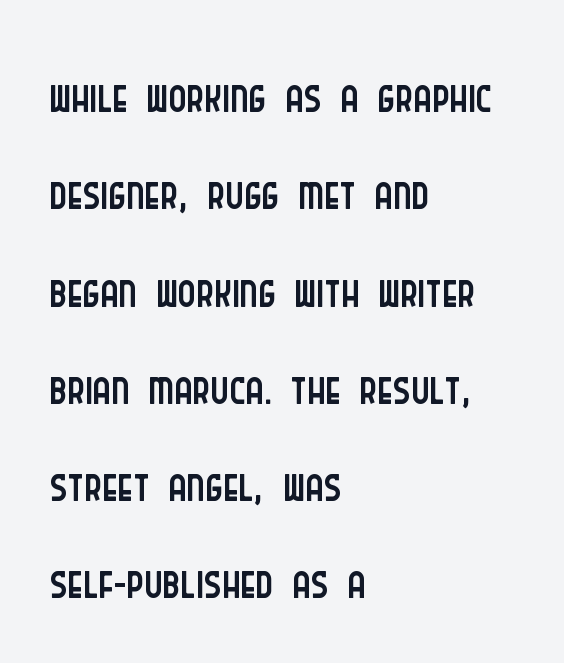
The image shows 69 px light, condensed sans-serif type, upright; set left-aligned, normal line spacing (1.41x), normal letter spacing, not underlined; low stroke contrast and a large x-height.
